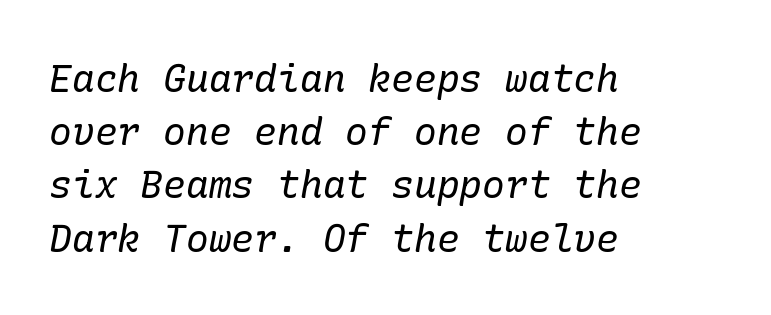
Every row of glyphs begins at an identical x-position on the left. The letterforms sit shoulder to shoulder at normal distance. Baseline-to-baseline distance is the conventional proportion of letter height.
